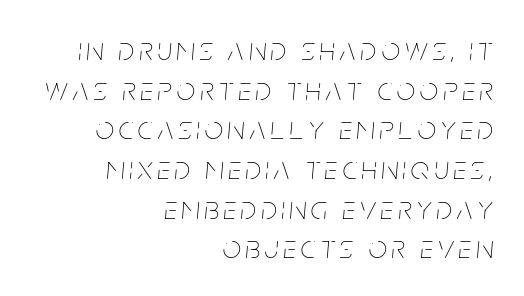
Q: Is the text bold? A: No.
Q: Is the text italic (slanted)? A: Yes, it leans right by about 5 degrees.
Q: Is the text underlined? A: No.
Q: How is the paragraph aligned? A: Right-aligned.
Q: Width (condensed, normal, or wide)? A: Condensed.
Q: Stroke contrast? A: Low.
Q: x-height? A: Large.
Q: Monospaced? A: No.
